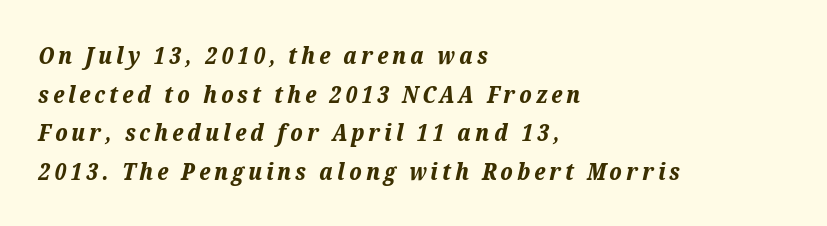
Bare-footed words on every line. Posture: slanted. The typesetting leans heavy: a genuine bold. Does the leading feel generous? No, just average.
